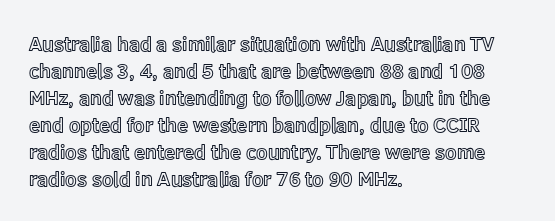
The image shows 20 px text type, upright; set left-aligned, normal line spacing (1.35x), normal letter spacing, not underlined.
